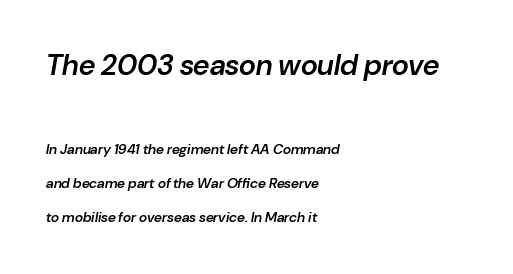
The specimen omits any rule beneath the text block's lines. The rendering uses a large line-height, opening up the rows. Here the glyphs are tracked normally, forming tight word shapes. Between these two stacked blocks, the higher one wins on size. The letters are semibold — heavier than regular but short of a full bold.
